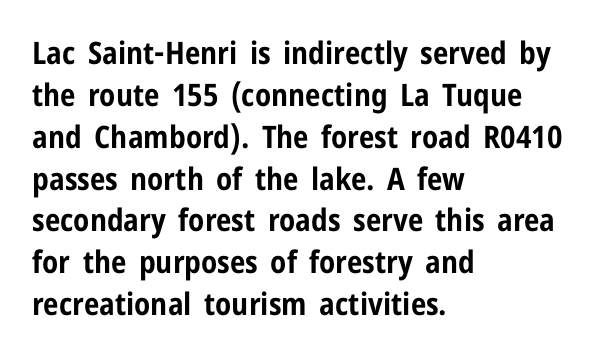
The image shows 31 px bold, condensed sans-serif type, upright; set left-aligned, normal line spacing (1.35x), normal letter spacing, not underlined; low stroke contrast and a medium x-height.
